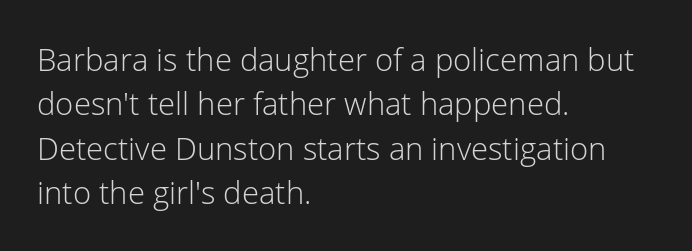
{"serif": "no", "italic": "no", "bold": "no", "weight": "light", "width": "normal", "stroke_contrast": "low", "x_height": "medium", "monospaced": "no", "underline": "no", "align": "left", "line_spacing": "normal", "line_spacing_ratio": 1.43, "letter_spacing": "normal", "letter_spacing_em": 0.0, "glyph_px": 31}
